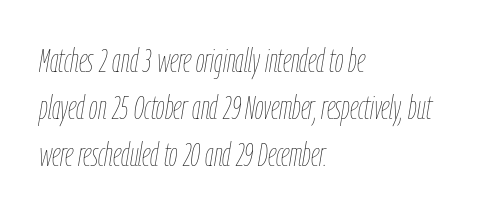
{"italic": "yes", "lean": "right", "slant_degrees": 9, "bold": "no", "weight": "thin", "width": "condensed", "stroke_contrast": "low", "x_height": "medium", "monospaced": "no", "underline": "no", "align": "left", "line_spacing": "normal", "line_spacing_ratio": 1.38, "letter_spacing": "normal", "letter_spacing_em": 0.0, "glyph_px": 34}
